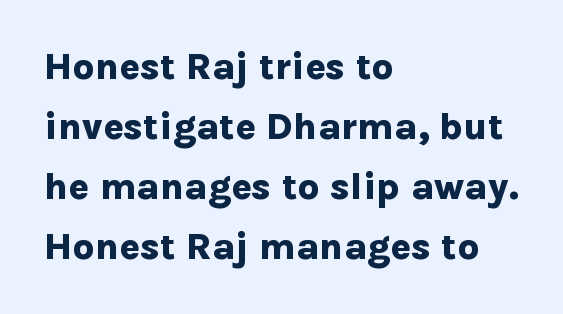
Regular leading. Students, note that the glyphs here touch the page at normal intervals. Each glyph is drawn with heavy, bold strokes. Think of a printed novel: that variable character pitch is what you see here.
